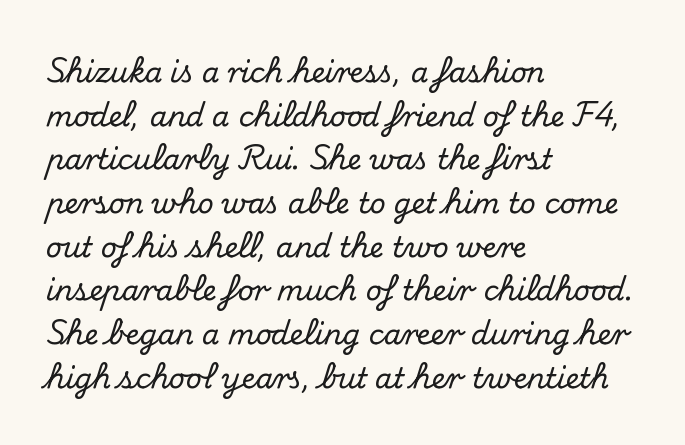
In terms of letterspacing, this is plain default setting. The text block is weighted toward the left margin, trailing off unevenly rightward. Spacing verdict: proportional, widths tailored to each character. The lines sit at an ordinary, default distance from one another. Descender tails drop into unmarked territory.
